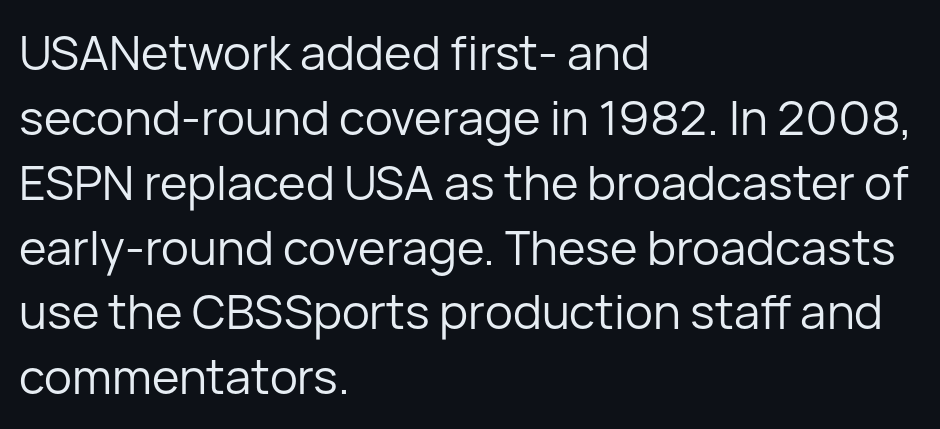
{"serif": "no", "italic": "no", "bold": "no", "weight": "regular", "width": "normal", "stroke_contrast": "low", "x_height": "medium", "monospaced": "no", "underline": "no", "align": "left", "line_spacing": "normal", "line_spacing_ratio": 1.38, "letter_spacing": "normal", "letter_spacing_em": 0.0, "glyph_px": 47}
